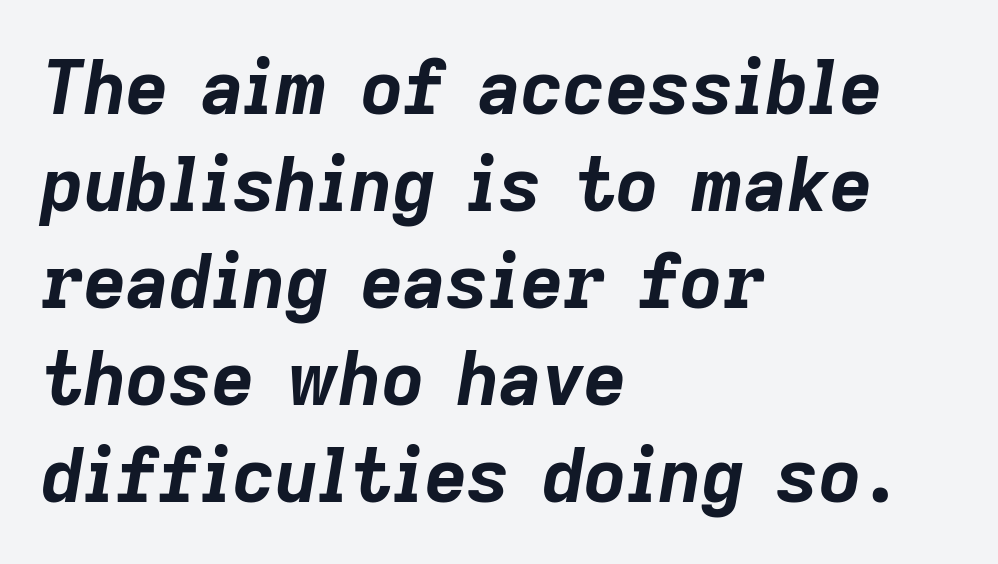
Q: Is the text bold? A: Yes.
Q: Is the text italic (slanted)? A: Yes, it leans right by about 9 degrees.
Q: Is the text underlined? A: No.
Q: How is the paragraph aligned? A: Left-aligned.
Q: Is the spacing between letters normal or unusually wide? A: Normal.
Q: Is the spacing between lines tight, normal or loose? A: Normal.
Q: Width (condensed, normal, or wide)? A: Normal.
Q: Stroke contrast? A: Low.
Q: x-height? A: Medium.
Q: Monospaced? A: No.
